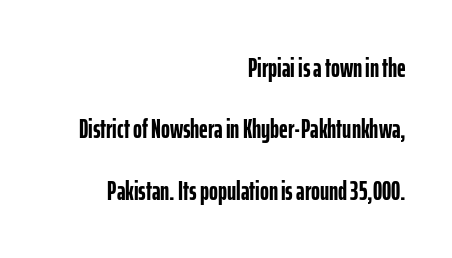
The image shows 27 px bold type, upright; set right-aligned, loose line spacing (2.27x), normal letter spacing, not underlined.
